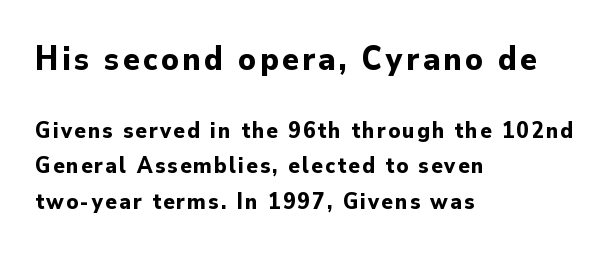
Scale decreases going downward across the two blocks. Compared with typical paragraphs, the rows here are spaced about the same. The ragged edge is on the right, which tells us the setting is flush left. Posture: upright roman. Spacing verdict: proportional, widths tailored to each character.
